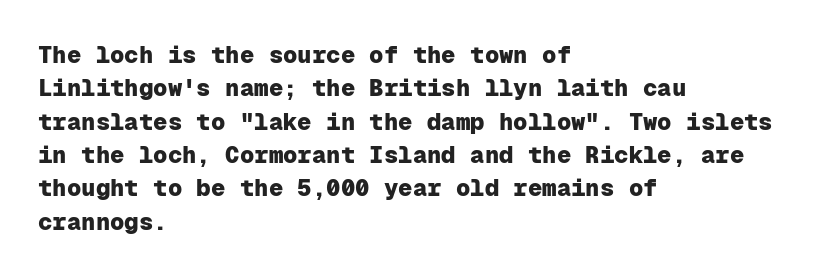
You can tell it's not italic because the verticals are truly vertical. Descender tails drop into unmarked territory. Baseline-to-baseline distance is the conventional proportion of letter height. Nobody touched the tracking dial on this one. Thick stems and heavy bowls — unmistakably bold. One-word summary of the alignment: left.
